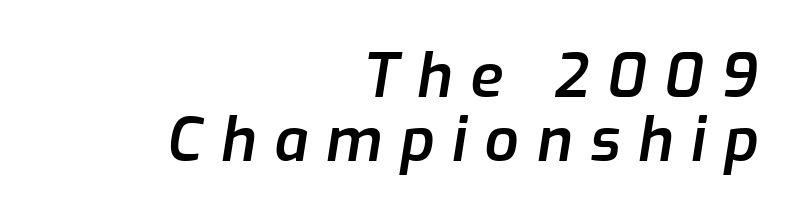
{"italic": "yes", "lean": "right", "slant_degrees": 9, "bold": "semi", "weight": "semibold", "width": "normal", "stroke_contrast": "low", "x_height": "medium", "monospaced": "no", "underline": "no", "align": "right", "line_spacing": "tight", "line_spacing_ratio": 1.07, "letter_spacing": "wide", "letter_spacing_em": 0.3, "glyph_px": 60}
